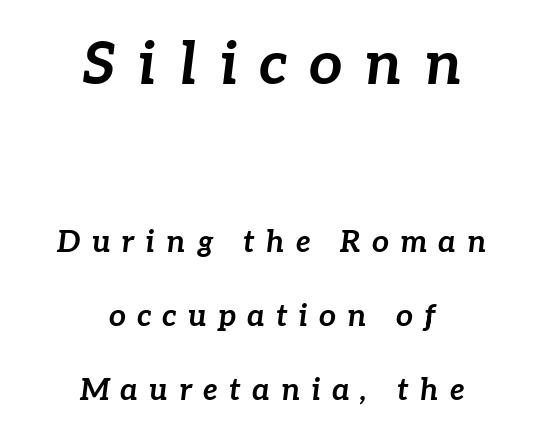
Q: Is the text bold? A: Yes.
Q: Is the text italic (slanted)? A: Yes, it leans right by about 7 degrees.
Q: Is the text underlined? A: No.
Q: How is the paragraph aligned? A: Centered.
Q: Is the spacing between letters normal or unusually wide? A: Unusually wide.
Q: Is the spacing between lines tight, normal or loose? A: Loose.
Q: Which block of text is set in a larger size, the first (top) or the second (bottom)? A: The first (top) one.
Q: Width (condensed, normal, or wide)? A: Normal.
Q: Stroke contrast? A: Low.
Q: x-height? A: Medium.
Q: Monospaced? A: No.
